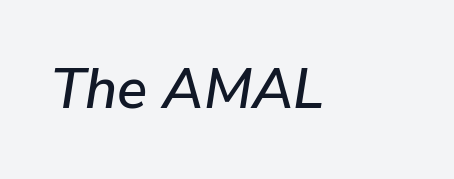
{"italic": "yes", "lean": "right", "slant_degrees": 9, "width": "normal", "stroke_contrast": "low", "x_height": "medium", "monospaced": "no", "underline": "no", "letter_spacing": "normal", "letter_spacing_em": 0.0, "glyph_px": 56}
